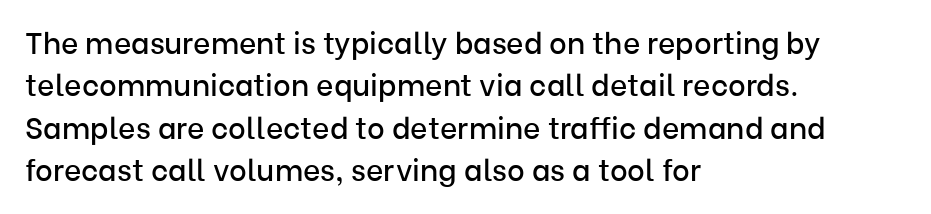
The image shows 30 px sans-serif type, upright; set left-aligned, normal line spacing (1.41x), normal letter spacing, not underlined; low stroke contrast and a medium x-height.
